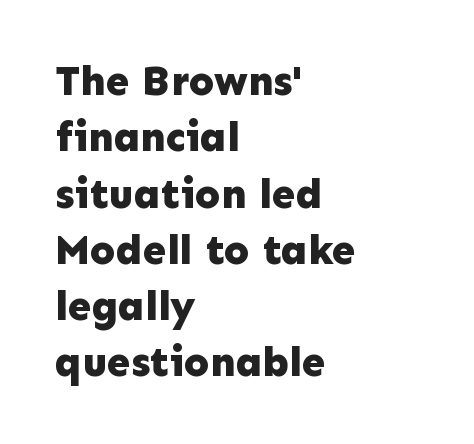
Q: Is the text bold? A: Yes.
Q: Is the text italic (slanted)? A: No, it is upright.
Q: Is the typeface a serif or a sans-serif typeface? A: Sans-serif.
Q: Is the text underlined? A: No.
Q: How is the paragraph aligned? A: Left-aligned.
Q: Is the spacing between letters normal or unusually wide? A: Normal.
Q: Is the spacing between lines tight, normal or loose? A: Normal.
Q: Width (condensed, normal, or wide)? A: Normal.
Q: Stroke contrast? A: Low.
Q: x-height? A: Medium.
Q: Monospaced? A: No.
